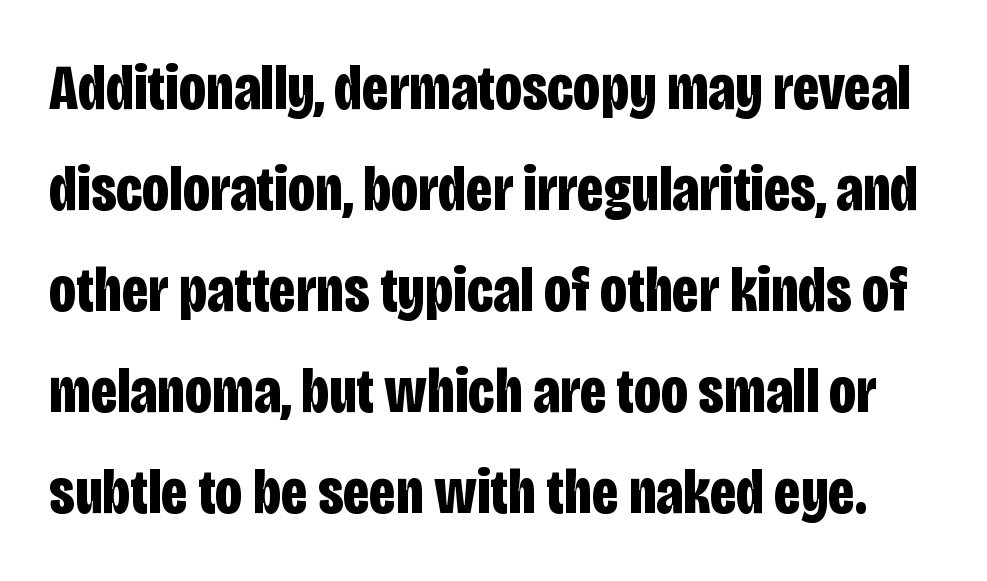
{"serif": "no", "italic": "no", "bold": "yes", "weight": "bold", "width": "condensed", "stroke_contrast": "low", "x_height": "large", "monospaced": "no", "underline": "no", "line_spacing": "normal", "line_spacing_ratio": 1.58, "letter_spacing": "normal", "letter_spacing_em": 0.0, "glyph_px": 64}
